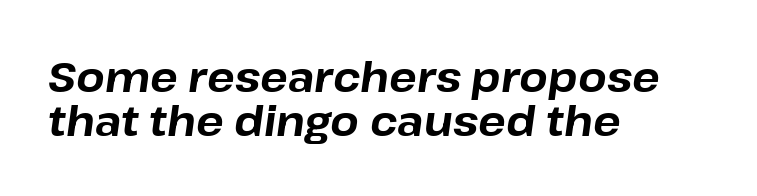
{"italic": "yes", "lean": "right", "slant_degrees": 8, "bold": "yes", "weight": "bold", "width": "normal", "stroke_contrast": "low", "x_height": "medium", "monospaced": "no", "underline": "no", "align": "left", "line_spacing": "tight", "line_spacing_ratio": 1.07, "letter_spacing": "normal", "letter_spacing_em": 0.0, "glyph_px": 41}
